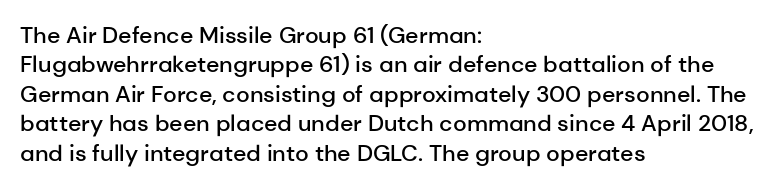
All the whitespace from short lines collects on the right. You could call the tracking neutral — neither tight nor loose. The axis of the letterforms is exactly vertical. Honestly, there is no underline to notice here at all.
